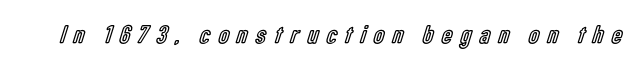
Is the letter spacing exaggerated? Yes — the characters are pushed far apart. Descenders are the only things crossing below the line.
